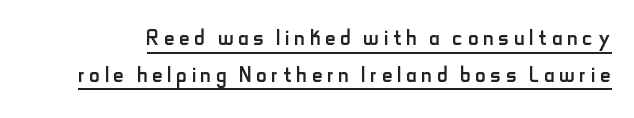
Q: Is the text bold? A: No.
Q: Is the text italic (slanted)? A: No, it is upright.
Q: Is the typeface a serif or a sans-serif typeface? A: Sans-serif.
Q: Is the text underlined? A: Yes.
Q: Is the spacing between lines tight, normal or loose? A: Normal.
Q: Width (condensed, normal, or wide)? A: Condensed.
Q: Stroke contrast? A: Low.
Q: x-height? A: Small.
Q: Monospaced? A: No.
